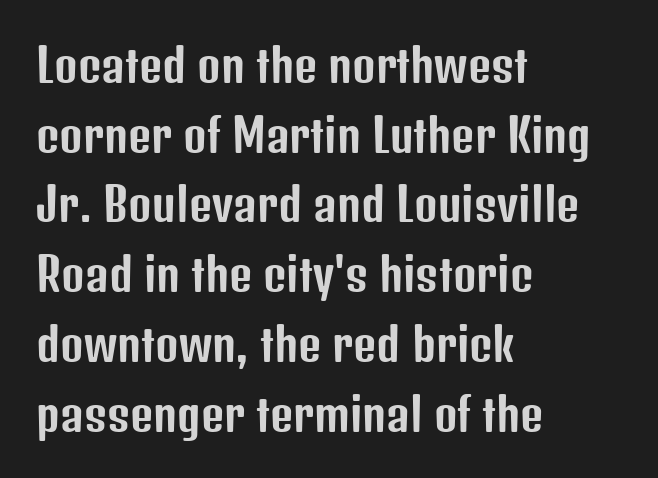
The image shows 45 px condensed sans-serif type, upright; set left-aligned, normal line spacing (1.55x), normal letter spacing, not underlined; low stroke contrast and a medium x-height.
